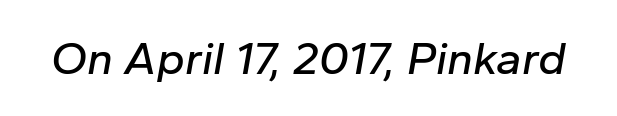
The typography opts for an oblique posture over an upright one. The passage shown is typed in a proportional face where columns would drift. Is the letter spacing exaggerated? No — it looks like the ordinary default. The space directly below the letters is spotless.
